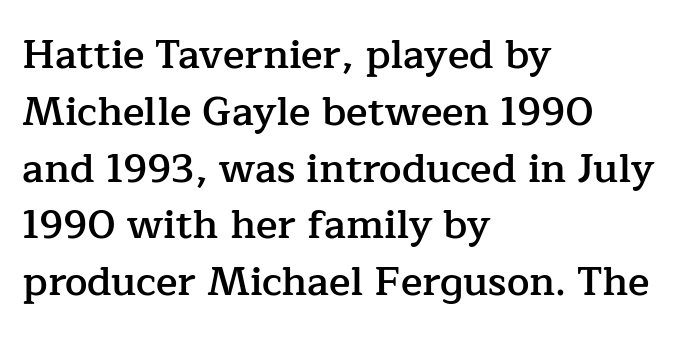
Q: Is the text bold? A: Semi-bold.
Q: Is the text italic (slanted)? A: No, it is upright.
Q: Is the typeface a serif or a sans-serif typeface? A: Serif.
Q: Is the text underlined? A: No.
Q: How is the paragraph aligned? A: Left-aligned.
Q: Is the spacing between letters normal or unusually wide? A: Normal.
Q: Is the spacing between lines tight, normal or loose? A: Normal.
Q: Width (condensed, normal, or wide)? A: Normal.
Q: Stroke contrast? A: Low.
Q: x-height? A: Medium.
Q: Monospaced? A: No.
